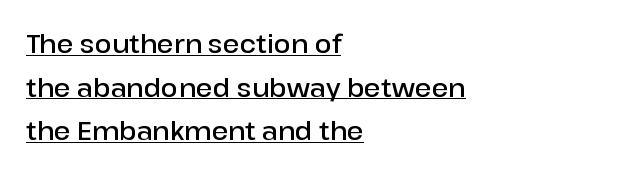
Q: Is the text bold? A: Semi-bold.
Q: Is the text italic (slanted)? A: No, it is upright.
Q: Is the text underlined? A: Yes.
Q: How is the paragraph aligned? A: Left-aligned.
Q: Is the spacing between letters normal or unusually wide? A: Normal.
